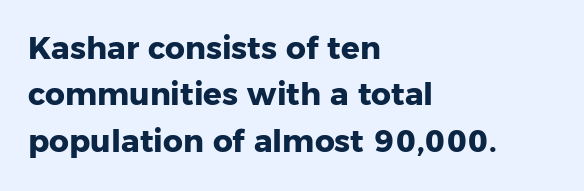
The image shows 31 px heavy sans-serif type, upright; set left-aligned, normal line spacing (1.5x), normal letter spacing, not underlined; low stroke contrast and a medium x-height.
